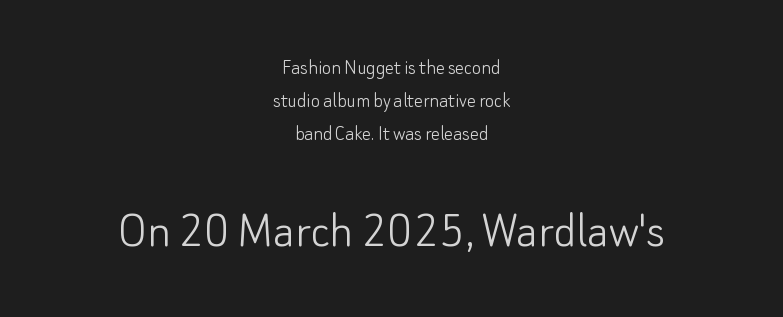
{"serif": "no", "italic": "no", "bold": "no", "weight": "light", "width": "normal", "stroke_contrast": "low", "x_height": "small", "monospaced": "no", "underline": "no", "align": "center", "line_spacing": "normal", "line_spacing_ratio": 1.51, "letter_spacing": "normal", "letter_spacing_em": 0.0, "larger_block": "second", "size_ratio": 2.45, "glyph_px": 54}
